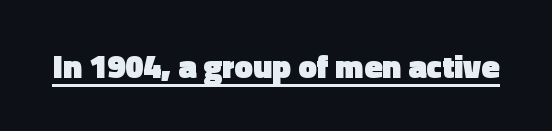
This sample carries an underscore along the baseline area. Look at the stroke-to-counter ratio: heavy, a bold. Do the characters align in a grid? No, the font is proportional. Is the letter spacing exaggerated? No — it looks like the ordinary default. Serifs: no, the terminals of the letterforms are clean.
